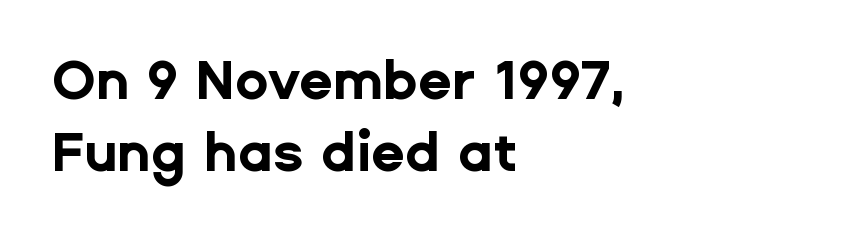
{"serif": "no", "italic": "no", "bold": "yes", "weight": "bold", "width": "normal", "stroke_contrast": "low", "x_height": "medium", "monospaced": "no", "underline": "no", "align": "left", "line_spacing": "normal", "line_spacing_ratio": 1.31, "letter_spacing": "normal", "letter_spacing_em": 0.0, "glyph_px": 55}
